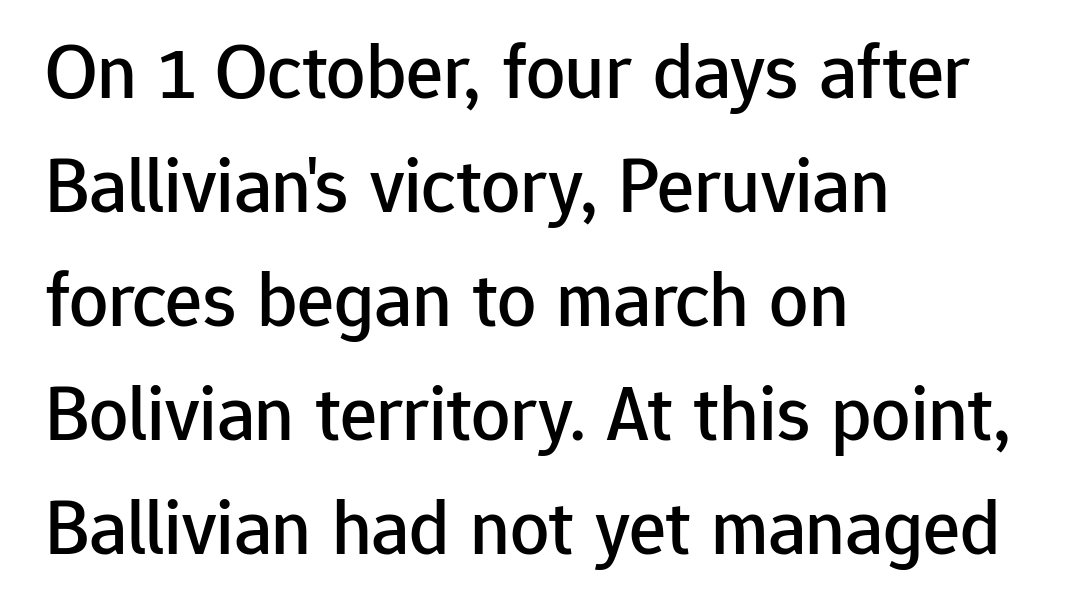
Q: Is the text italic (slanted)? A: No, it is upright.
Q: Is the typeface a serif or a sans-serif typeface? A: Sans-serif.
Q: Is the text underlined? A: No.
Q: How is the paragraph aligned? A: Left-aligned.
Q: Is the spacing between letters normal or unusually wide? A: Normal.
Q: Is the spacing between lines tight, normal or loose? A: Normal.
Q: Width (condensed, normal, or wide)? A: Normal.
Q: Stroke contrast? A: Low.
Q: x-height? A: Medium.
Q: Monospaced? A: No.
